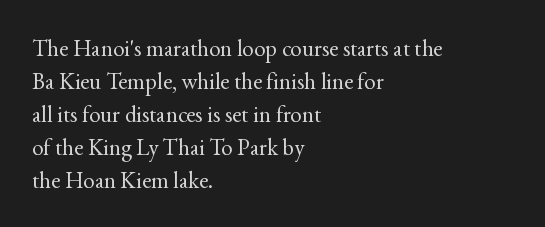
Honestly, the row spacing looks completely unremarkable. Caption: face not bold, strokes unweighted. Posture: vertical. This rendering features lettering with no underline. The setting favours the left margin, as ordinary paragraphs usually do.
